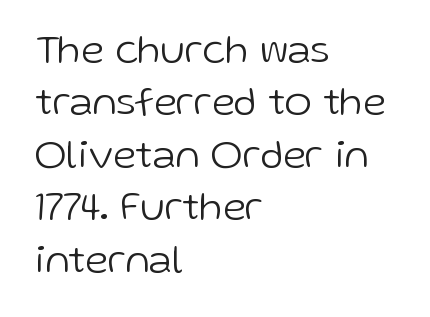
The image shows 41 px light sans-serif type, upright; set left-aligned, normal line spacing (1.28x), normal letter spacing, not underlined; low stroke contrast and a medium x-height.
